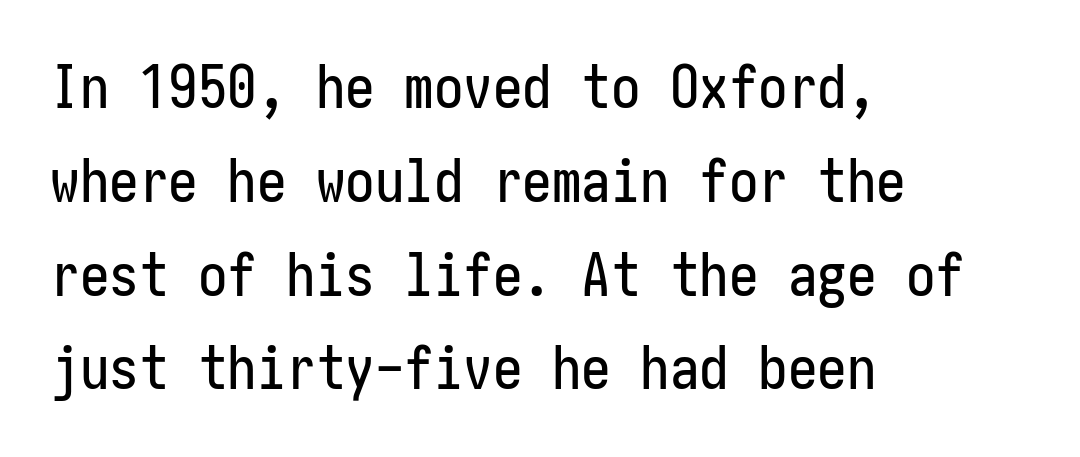
Horizontally, the lines are justified to the leading edge only. The type sits square on the baseline with zero lean. This is sans-serif lettering, the kind often seen on screens and signage. You could call the tracking neutral — neither tight nor loose. Beneath every word, the page is bare.
